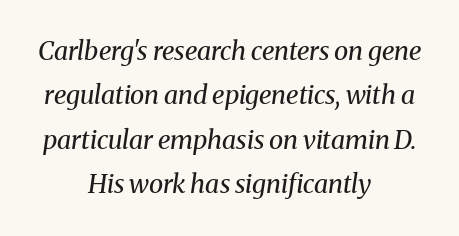
Q: Is the text bold? A: No.
Q: Is the text italic (slanted)? A: Yes, it leans right by about 8 degrees.
Q: Is the text underlined? A: No.
Q: How is the paragraph aligned? A: Centered.
Q: Is the spacing between letters normal or unusually wide? A: Normal.
